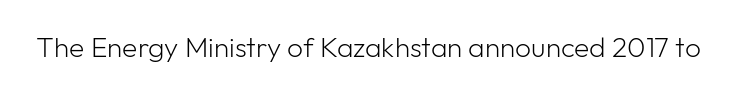
Q: Is the text bold? A: No.
Q: Is the text italic (slanted)? A: No, it is upright.
Q: Is the typeface a serif or a sans-serif typeface? A: Sans-serif.
Q: Is the text underlined? A: No.
Q: Is the spacing between letters normal or unusually wide? A: Normal.
Q: Width (condensed, normal, or wide)? A: Normal.
Q: Stroke contrast? A: Low.
Q: x-height? A: Medium.
Q: Monospaced? A: No.
